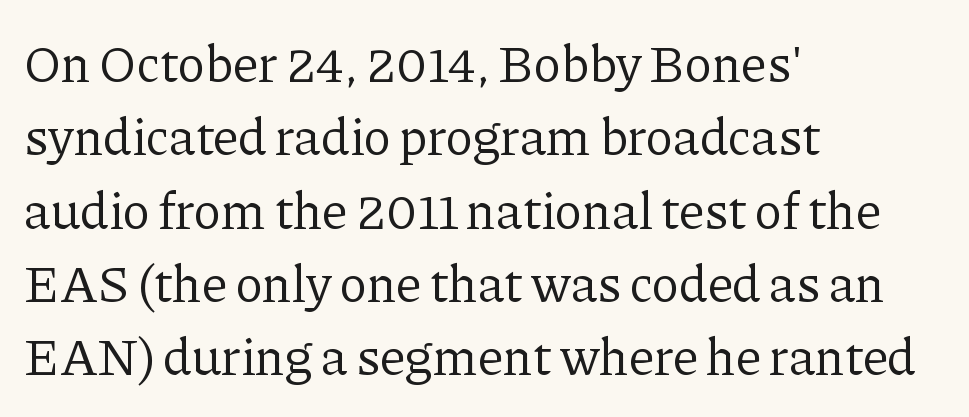
{"serif": "yes", "italic": "no", "bold": "no", "weight": "regular", "width": "normal", "stroke_contrast": "low", "x_height": "medium", "monospaced": "no", "underline": "no", "align": "left", "line_spacing": "normal", "line_spacing_ratio": 1.41, "letter_spacing": "normal", "letter_spacing_em": 0.0, "glyph_px": 52}
